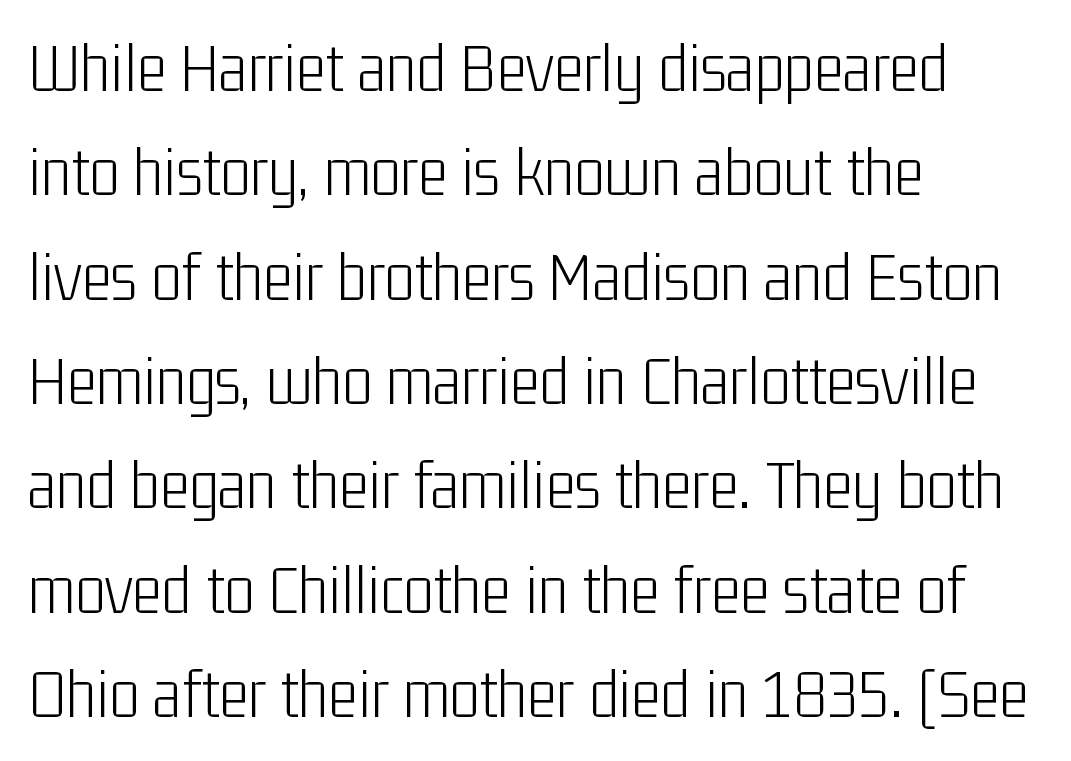
{"serif": "no", "italic": "no", "bold": "no", "weight": "light", "width": "condensed", "stroke_contrast": "low", "x_height": "medium", "monospaced": "no", "underline": "no", "align": "left", "line_spacing": "normal", "line_spacing_ratio": 1.47, "letter_spacing": "normal", "letter_spacing_em": 0.0, "glyph_px": 71}
